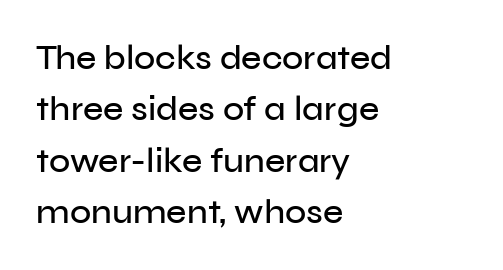
These lines keep a tight, regular rhythm from letter to letter. Teacher's note: observe the even left margin — that is flush-left alignment. Check the space under the baseline: it is left empty. Each letter's strokes conclude bluntly, with no projecting serifs. Is this a fixed-width face? No — the glyphs have proportional, varying widths.
